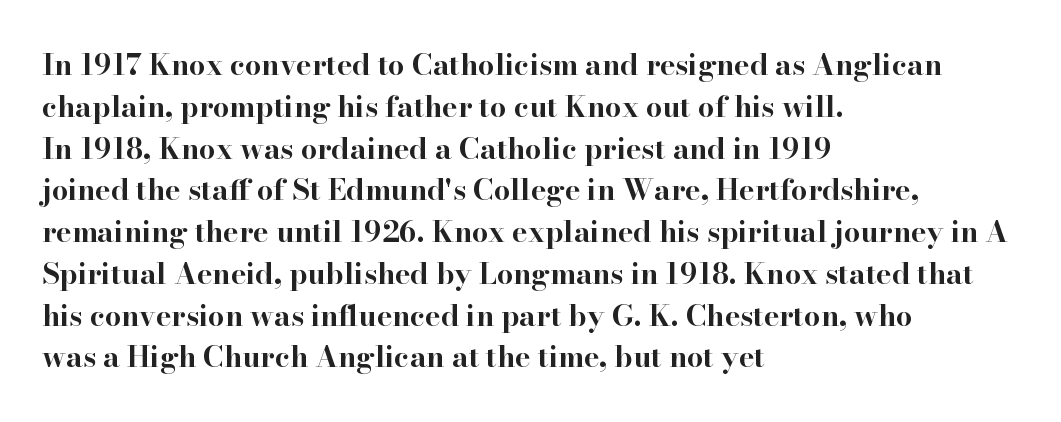
{"serif": "yes", "italic": "no", "bold": "yes", "weight": "bold", "width": "wide", "stroke_contrast": "high", "x_height": "small", "monospaced": "no", "underline": "no", "align": "left", "line_spacing": "normal", "line_spacing_ratio": 1.44, "letter_spacing": "normal", "letter_spacing_em": 0.0, "glyph_px": 29}
